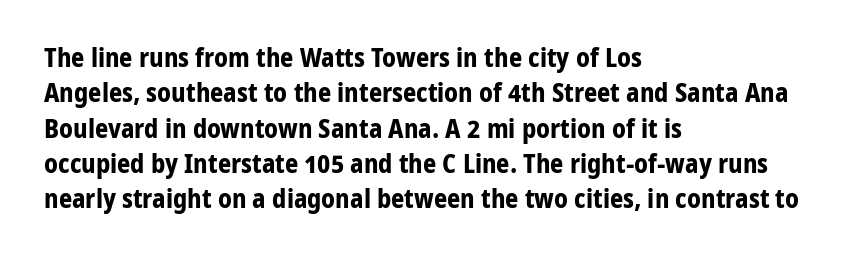
The image shows 26 px bold type, upright; set left-aligned, normal line spacing (1.36x), normal letter spacing, not underlined.
